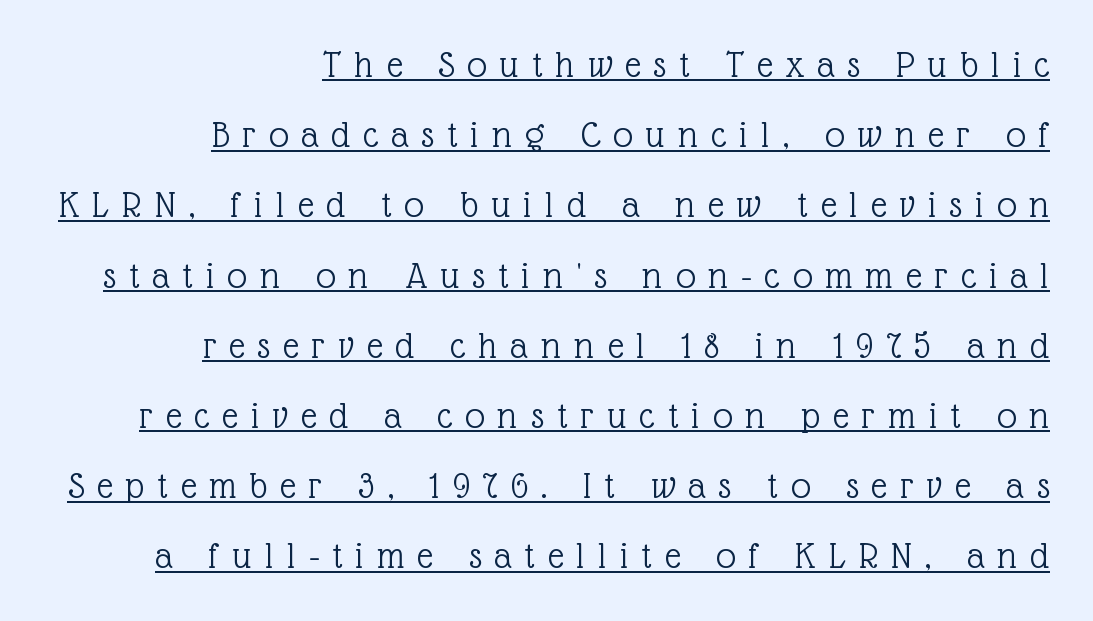
{"serif": "yes", "italic": "no", "bold": "no", "weight": "light", "width": "normal", "x_height": "medium", "monospaced": "no", "underline": "yes", "align": "right", "line_spacing_ratio": 1.8, "letter_spacing": "wide", "letter_spacing_em": 0.34, "glyph_px": 39}
